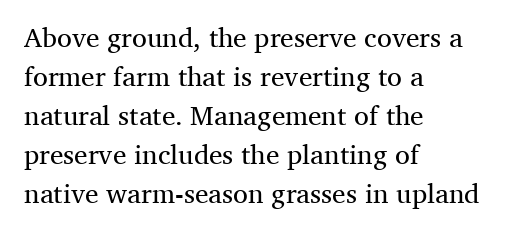
Nothing heavy about these letters — not bold at all. The block of text has a typical density, with ordinary space between rows. Posture: straight, roman, zero tilt. Quick note: underline off. The letterforms sit shoulder to shoulder at normal distance.
